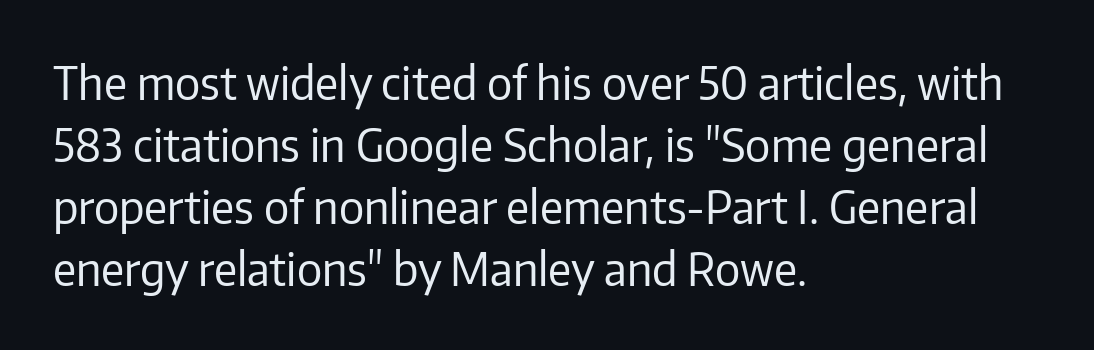
Q: Is the text bold? A: No.
Q: Is the text italic (slanted)? A: No, it is upright.
Q: Is the typeface a serif or a sans-serif typeface? A: Sans-serif.
Q: Is the text underlined? A: No.
Q: How is the paragraph aligned? A: Left-aligned.
Q: Is the spacing between letters normal or unusually wide? A: Normal.
Q: Is the spacing between lines tight, normal or loose? A: Normal.
Q: Width (condensed, normal, or wide)? A: Normal.
Q: Stroke contrast? A: Low.
Q: x-height? A: Medium.
Q: Monospaced? A: No.
